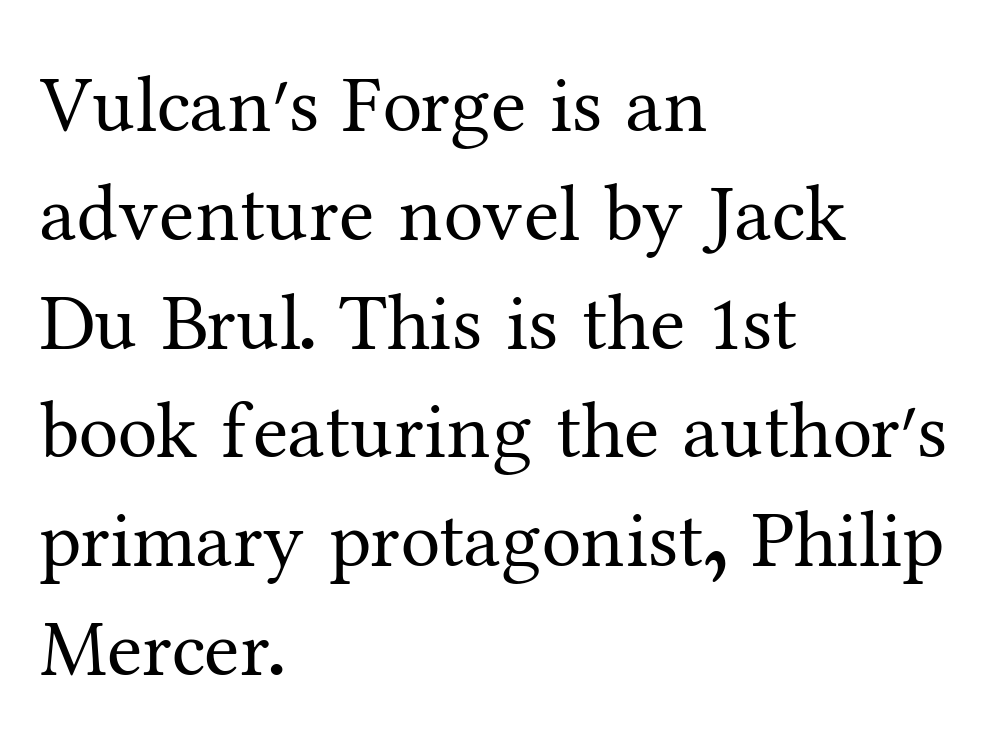
{"serif": "yes", "italic": "no", "bold": "no", "weight": "regular", "width": "normal", "stroke_contrast": "medium", "x_height": "medium", "monospaced": "no", "underline": "no", "align": "left", "line_spacing": "normal", "line_spacing_ratio": 1.36, "letter_spacing": "normal", "letter_spacing_em": 0.0, "glyph_px": 80}
